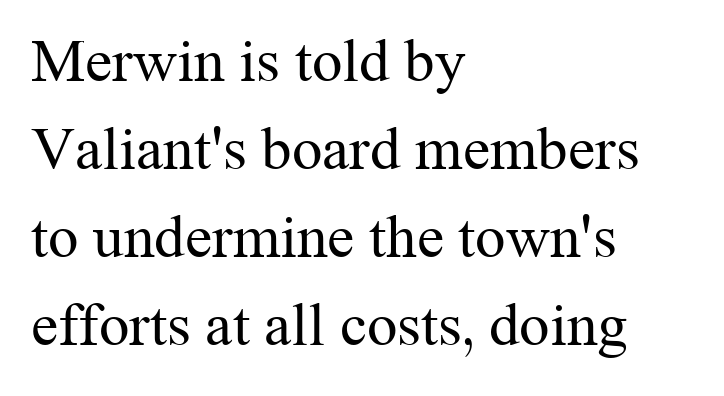
The image shows 61 px regular-weight serif type, upright; set left-aligned, normal line spacing (1.44x), normal letter spacing, not underlined; medium stroke contrast and a medium x-height.
